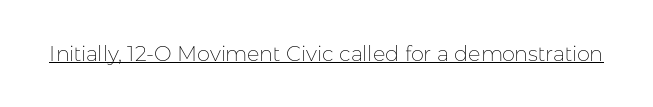
The image shows 21 px text type, upright; set normal letter spacing, underlined.
